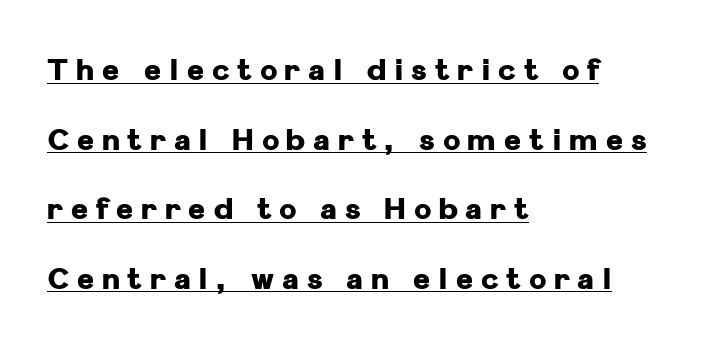
{"serif": "no", "italic": "no", "bold": "yes", "weight": "heavy", "width": "normal", "stroke_contrast": "low", "x_height": "medium", "monospaced": "no", "underline": "yes", "align": "left", "line_spacing": "loose", "line_spacing_ratio": 2.4, "letter_spacing": "wide", "letter_spacing_em": 0.27, "glyph_px": 29}
